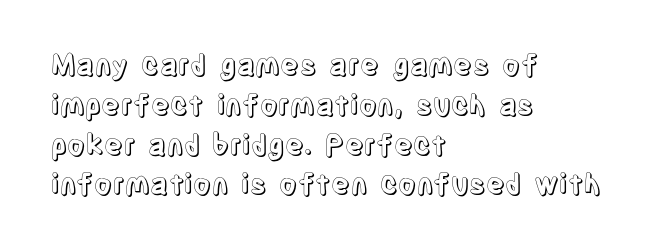
Q: Is the text italic (slanted)? A: No, it is upright.
Q: Is the text underlined? A: No.
Q: How is the paragraph aligned? A: Left-aligned.
Q: Is the spacing between letters normal or unusually wide? A: Normal.
Q: Is the spacing between lines tight, normal or loose? A: Normal.
Q: Width (condensed, normal, or wide)? A: Condensed.
Q: x-height? A: Large.
Q: Monospaced? A: No.
